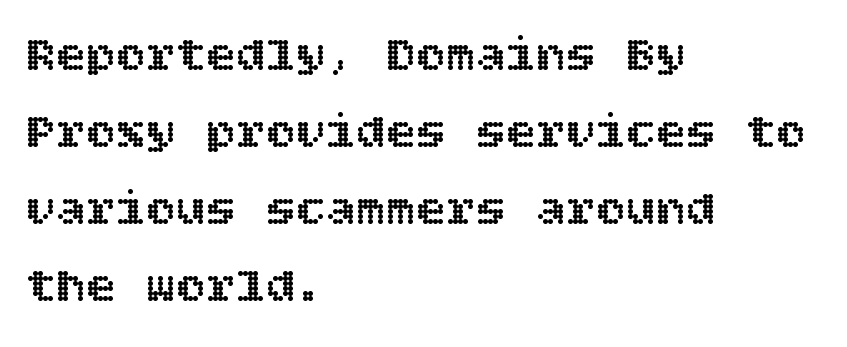
Q: Is the text italic (slanted)? A: No, it is upright.
Q: Is the text underlined? A: No.
Q: How is the paragraph aligned? A: Left-aligned.
Q: Is the spacing between letters normal or unusually wide? A: Normal.
Q: Is the spacing between lines tight, normal or loose? A: Normal.
Q: Width (condensed, normal, or wide)? A: Normal.
Q: x-height? A: Large.
